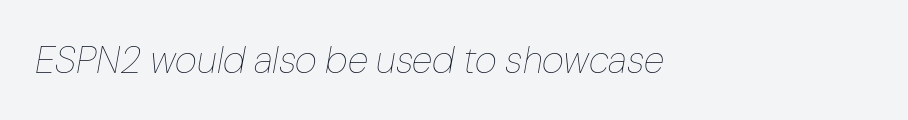
The image shows 38 px thin type, italic (leaning right); set left-aligned, normal letter spacing, not underlined; low stroke contrast and a medium x-height.
